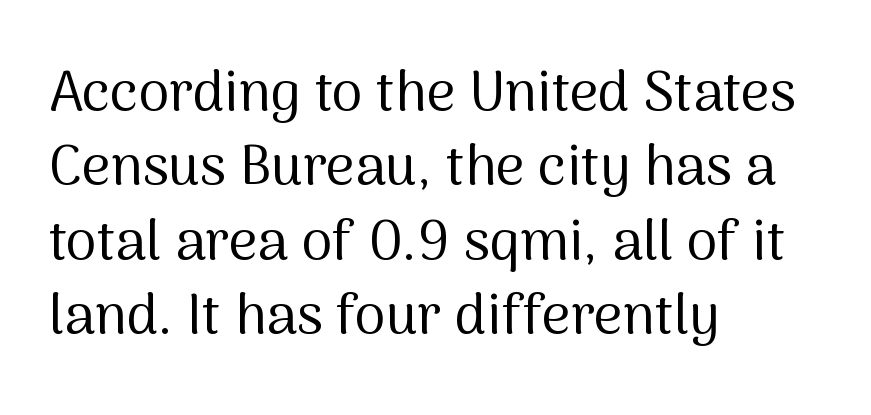
{"serif": "no", "italic": "no", "bold": "no", "weight": "regular", "width": "normal", "stroke_contrast": "medium", "x_height": "medium", "monospaced": "no", "underline": "no", "align": "left", "line_spacing": "normal", "line_spacing_ratio": 1.33, "letter_spacing": "normal", "letter_spacing_em": 0.0, "glyph_px": 56}
